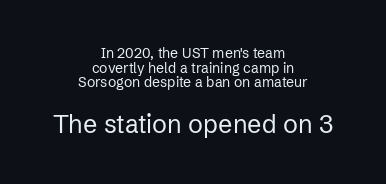
{"italic": "no", "bold": "no", "underline": "no", "align": "center", "line_spacing": "tight", "line_spacing_ratio": 1.04, "letter_spacing": "normal", "letter_spacing_em": 0.0, "larger_block": "second", "size_ratio": 1.79, "glyph_px": 25}
